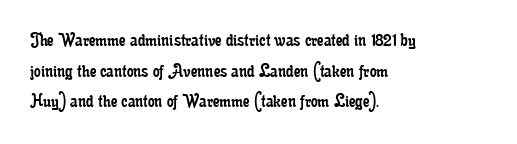
The image shows 21 px text type, upright; set left-aligned, normal line spacing (1.46x), normal letter spacing, not underlined.
